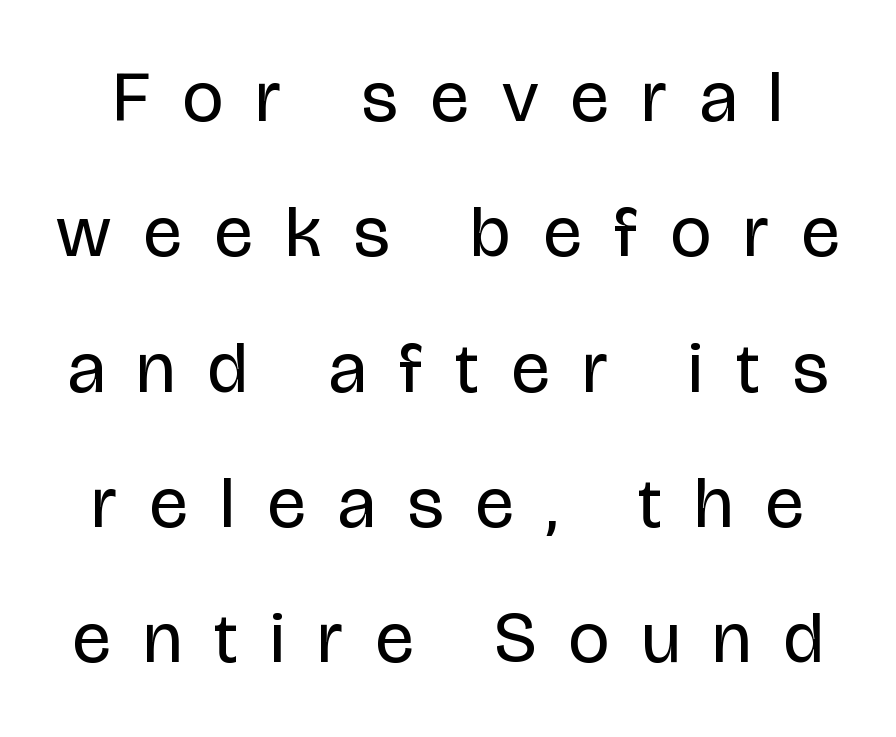
{"serif": "no", "italic": "no", "bold": "no", "weight": "regular", "width": "condensed", "stroke_contrast": "low", "x_height": "large", "monospaced": "no", "underline": "no", "line_spacing_ratio": 1.88, "letter_spacing": "wide", "letter_spacing_em": 0.46, "glyph_px": 72}
